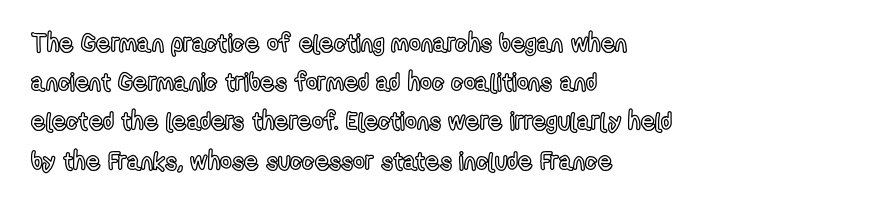
Q: Is the text italic (slanted)? A: No, it is upright.
Q: Is the text underlined? A: No.
Q: How is the paragraph aligned? A: Left-aligned.
Q: Is the spacing between letters normal or unusually wide? A: Normal.
Q: Is the spacing between lines tight, normal or loose? A: Normal.
